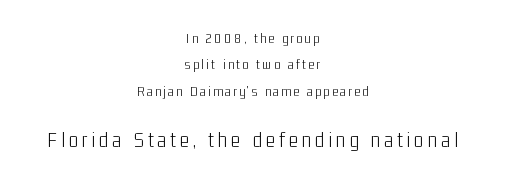
The image shows 22 px text type, upright; set centered, line spacing 1.88x, not underlined; the second (bottom) block is 1.57x larger.
